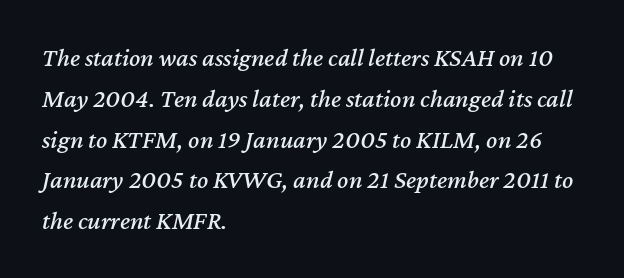
{"italic": "yes", "lean": "right", "slant_degrees": 12, "underline": "no", "align": "left", "line_spacing": "normal", "line_spacing_ratio": 1.57, "letter_spacing": "normal", "letter_spacing_em": 0.0, "glyph_px": 26}
